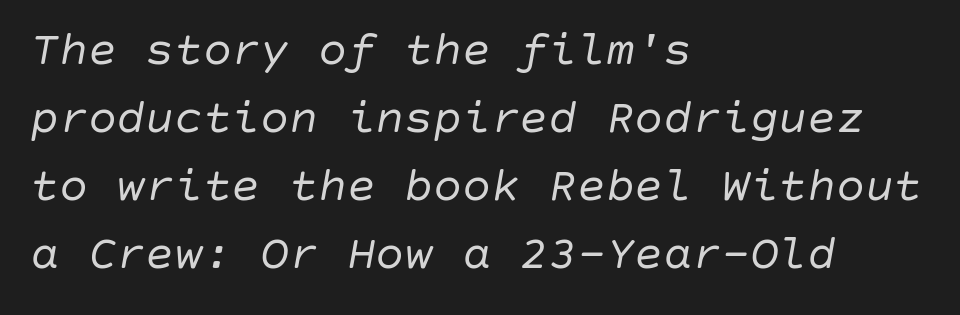
The image shows 48 px regular-weight type, italic (leaning right); set left-aligned, normal line spacing (1.42x), normal letter spacing, not underlined; low stroke contrast and a large x-height.
